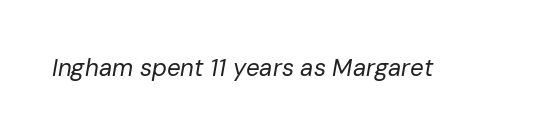
Q: Is the text bold? A: No.
Q: Is the text italic (slanted)? A: Yes, it leans right by about 10 degrees.
Q: Is the text underlined? A: No.
Q: Is the spacing between letters normal or unusually wide? A: Normal.
